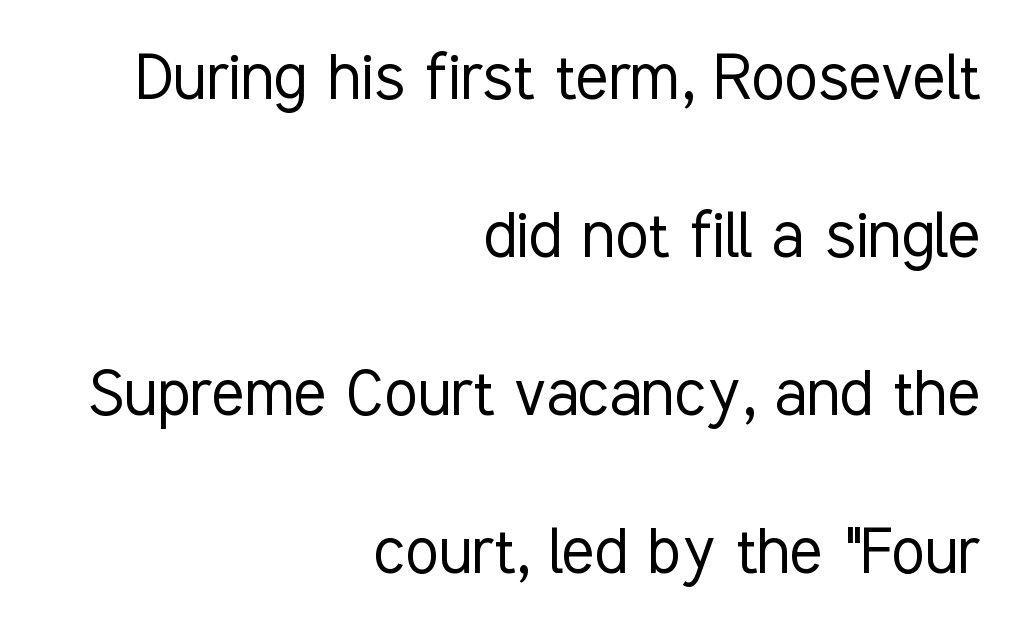
The image shows 76 px light, condensed sans-serif type, upright; set right-aligned, loose line spacing (2.08x), normal letter spacing, not underlined; low stroke contrast and a medium x-height.
